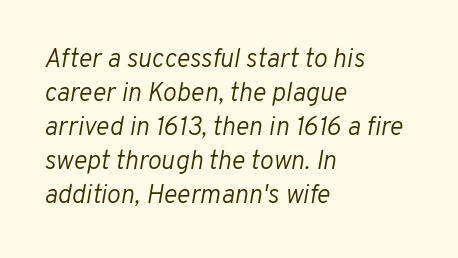
{"italic": "yes", "lean": "right", "slant_degrees": 10, "bold": "no", "underline": "no", "align": "left", "line_spacing": "normal", "line_spacing_ratio": 1.31, "letter_spacing": "normal", "letter_spacing_em": 0.0, "glyph_px": 26}
